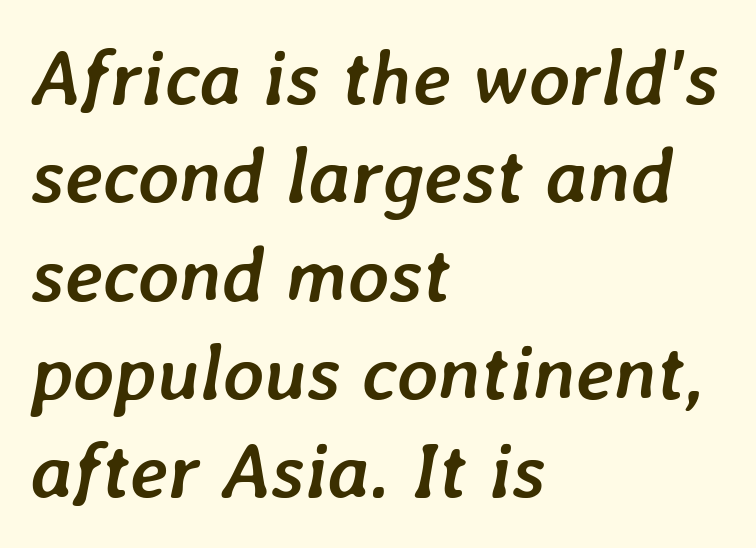
The image shows 78 px semibold type, italic (leaning right); set left-aligned, normal line spacing (1.26x), normal letter spacing, not underlined; low stroke contrast and a medium x-height.
